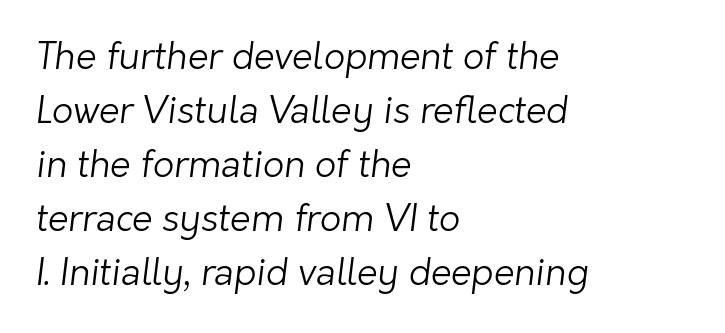
Q: Is the text bold? A: No.
Q: Is the typeface a serif or a sans-serif typeface? A: Sans-serif.
Q: Is the text underlined? A: No.
Q: How is the paragraph aligned? A: Left-aligned.
Q: Is the spacing between letters normal or unusually wide? A: Normal.
Q: Is the spacing between lines tight, normal or loose? A: Normal.
Q: Width (condensed, normal, or wide)? A: Normal.
Q: Stroke contrast? A: Low.
Q: x-height? A: Medium.
Q: Monospaced? A: No.
